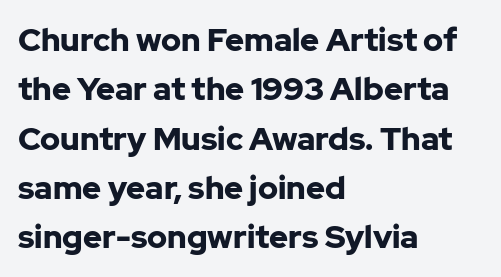
{"serif": "no", "italic": "no", "bold": "yes", "weight": "bold", "width": "normal", "stroke_contrast": "low", "x_height": "medium", "monospaced": "no", "underline": "no", "align": "left", "line_spacing": "normal", "line_spacing_ratio": 1.54, "letter_spacing": "normal", "letter_spacing_em": 0.0, "glyph_px": 32}
